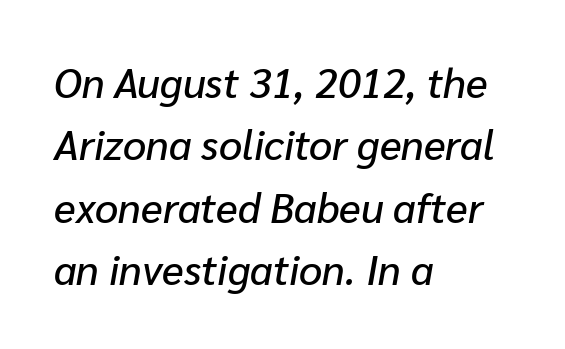
Type without underlining. Style check: oblique. Notice how descenders clear the ascenders below comfortably — that's standard leading. Think of a printed novel: that variable character pitch is what you see here. No extra tracking has been applied to these lines. This sample is left-justified, so line endings fall wherever the words run out.
